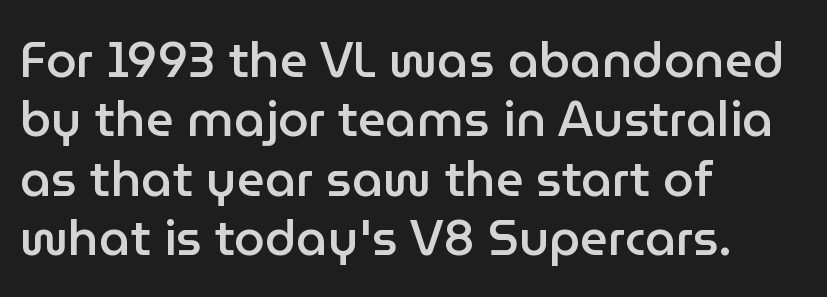
The horizontal fit of the characters is conventional and even. You could not count columns in this text — the font is proportionally spaced. This sample is left-justified, so line endings fall wherever the words run out. The glyphs in this specimen are sans serif. Letters rest on an invisible, unmarked baseline. The typography opts for an upright posture over an oblique one.
